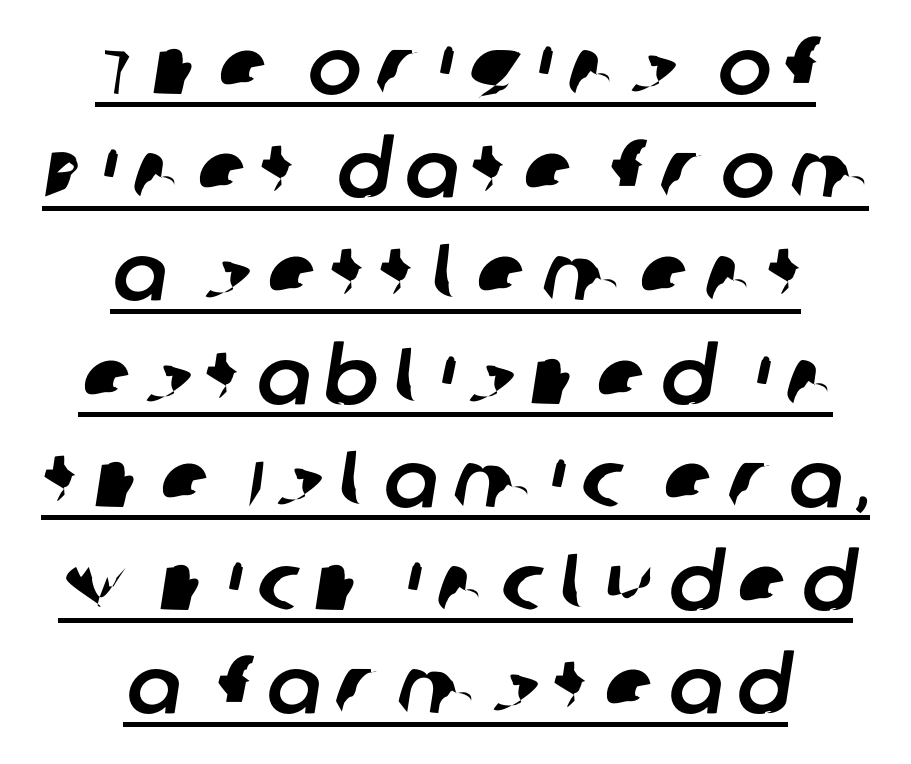
The image shows 80 px sans-serif type; set centered, normal line spacing (1.29x), underlined; low stroke contrast and a large x-height.
